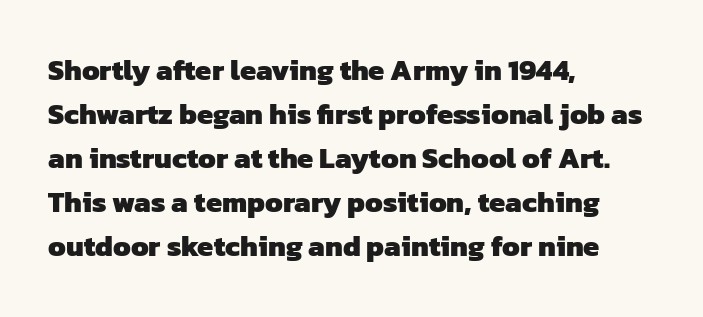
The image shows 29 px heavy sans-serif type; set left-aligned, normal line spacing (1.52x), normal letter spacing, not underlined; low stroke contrast and a medium x-height.
